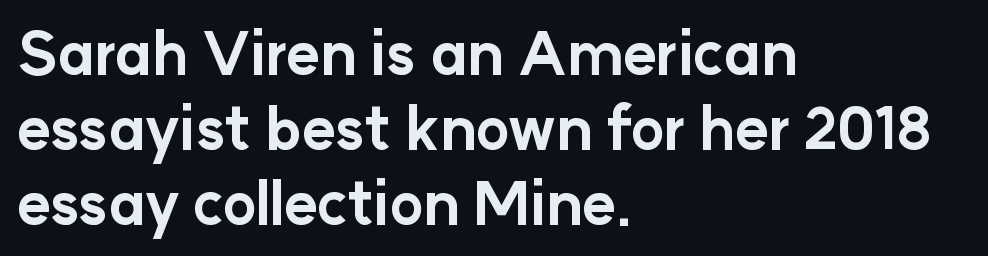
Descenders hang freely into open space. Vertically, the passage feels balanced, rows spaced as you'd expect. Type style note: lacks serifs. On the weight axis this lands at bold, roughly 700.
